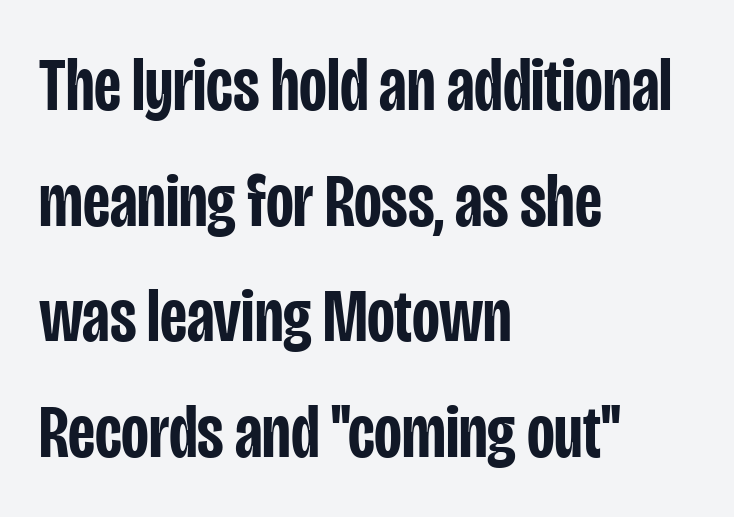
The image shows 76 px semibold, condensed sans-serif type, upright; set left-aligned, normal line spacing (1.52x), normal letter spacing, not underlined; low stroke contrast and a large x-height.
